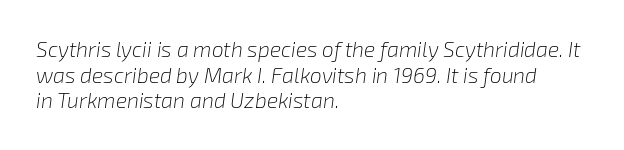
Q: Is the text bold? A: No.
Q: Is the text italic (slanted)? A: Yes, it leans right by about 8 degrees.
Q: Is the text underlined? A: No.
Q: How is the paragraph aligned? A: Left-aligned.
Q: Is the spacing between letters normal or unusually wide? A: Normal.
